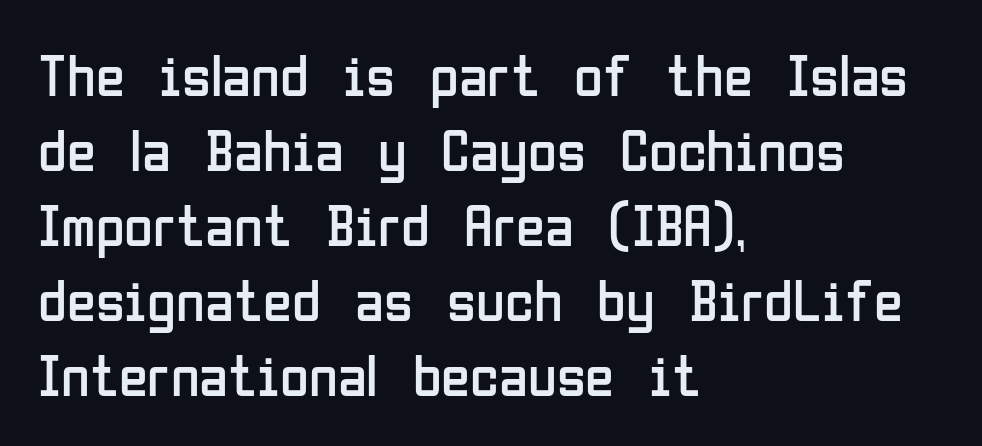
The image shows 59 px regular-weight, condensed sans-serif type, upright; set left-aligned, normal line spacing (1.27x), normal letter spacing, not underlined; low stroke contrast and a medium x-height.
